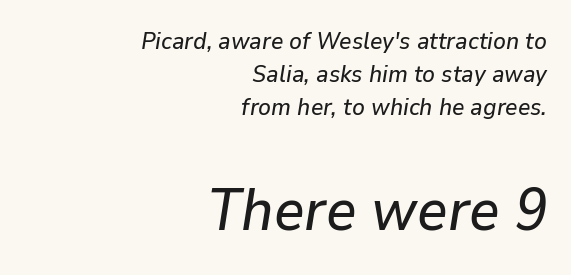
{"italic": "yes", "lean": "right", "slant_degrees": 9, "width": "normal", "stroke_contrast": "low", "x_height": "medium", "monospaced": "no", "underline": "no", "align": "right", "line_spacing": "normal", "line_spacing_ratio": 1.37, "letter_spacing": "normal", "letter_spacing_em": 0.0, "larger_block": "second", "size_ratio": 2.46, "glyph_px": 59}
